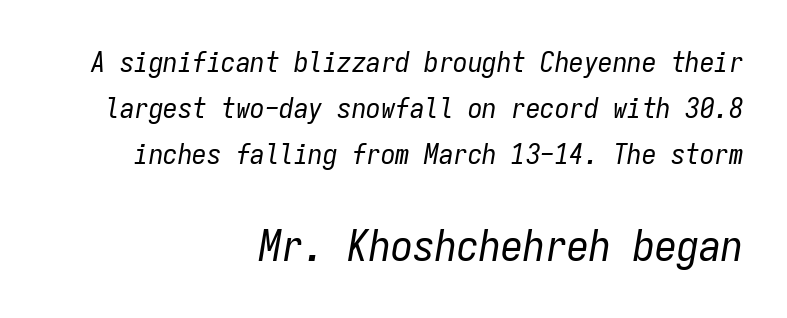
The image shows 44 px regular-weight, condensed type, italic (leaning right), monospaced; set right-aligned, normal line spacing (1.59x), normal letter spacing, not underlined; the second (bottom) block is 1.52x larger; low stroke contrast and a medium x-height.
